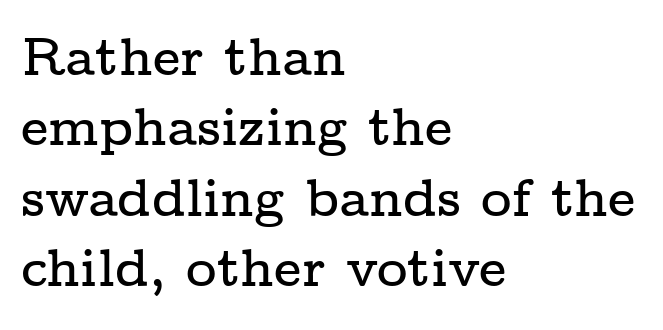
Q: Is the text italic (slanted)? A: No, it is upright.
Q: Is the typeface a serif or a sans-serif typeface? A: Serif.
Q: Is the text underlined? A: No.
Q: How is the paragraph aligned? A: Left-aligned.
Q: Is the spacing between letters normal or unusually wide? A: Normal.
Q: Is the spacing between lines tight, normal or loose? A: Normal.
Q: Width (condensed, normal, or wide)? A: Wide.
Q: Stroke contrast? A: Low.
Q: x-height? A: Medium.
Q: Monospaced? A: No.
